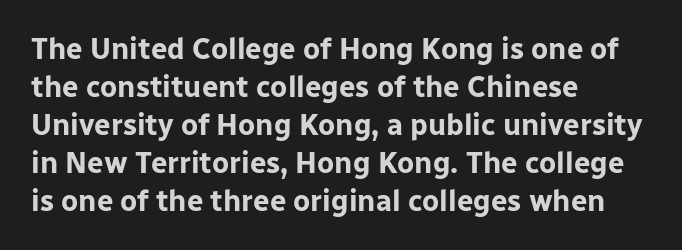
The image shows 29 px bold sans-serif type, upright; set left-aligned, normal line spacing (1.31x), normal letter spacing, not underlined; low stroke contrast and a medium x-height.
